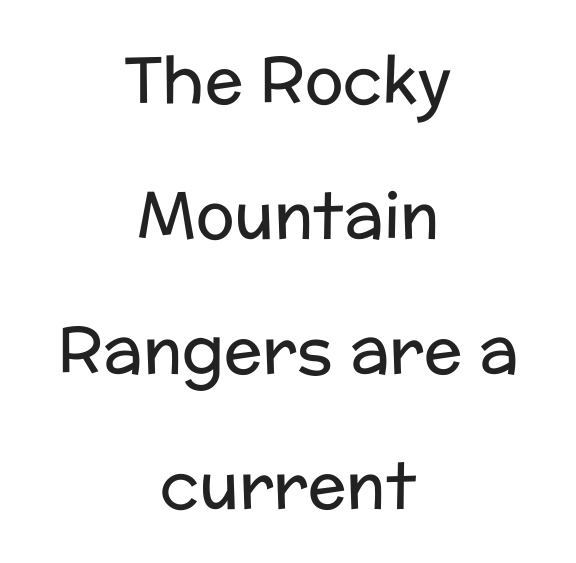
The image shows 64 px regular-weight sans-serif type, upright; set centered, loose line spacing (2.11x), normal letter spacing, not underlined; low stroke contrast and a medium x-height.
